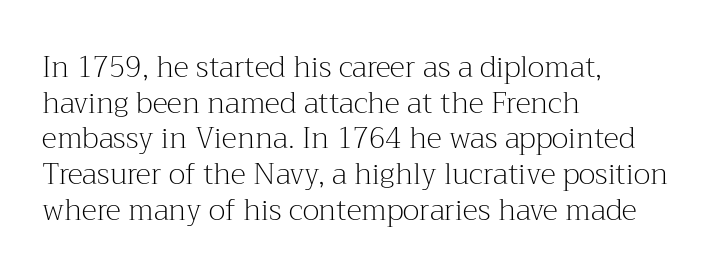
The image shows 29 px light serif type, upright; set left-aligned, line spacing 1.23x, normal letter spacing, not underlined; medium stroke contrast and a medium x-height.
